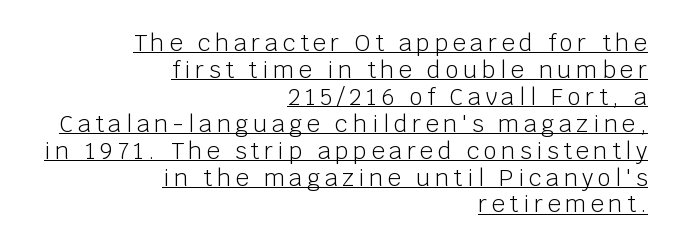
Designer's note — italics off, roman on. No extra ink here — the face is not bold. The letterforms stand isolated, each surrounded by extra space. A continuous stroke trails under the words, as in a hyperlink.
